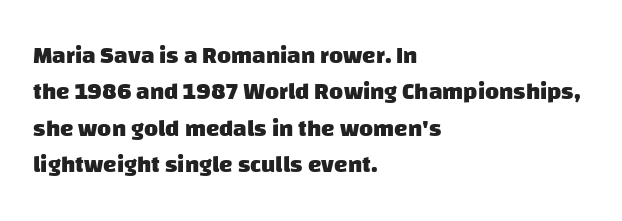
Compared with typical paragraphs, the rows here are spaced about the same. Any mark beneath the type? The region is blank. There is no visible air inserted between adjacent glyphs. Typesetter's note: full bold, strokes at maximum text heaviness. Reading down the block, your eye returns to a fixed left position each line.
